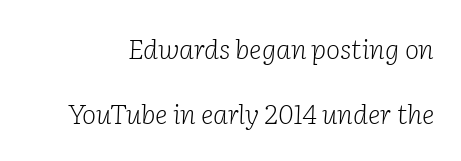
Q: Is the text bold? A: No.
Q: Is the text italic (slanted)? A: Yes, it leans right by about 2 degrees.
Q: Is the text underlined? A: No.
Q: Is the spacing between letters normal or unusually wide? A: Normal.
Q: Is the spacing between lines tight, normal or loose? A: Loose.
